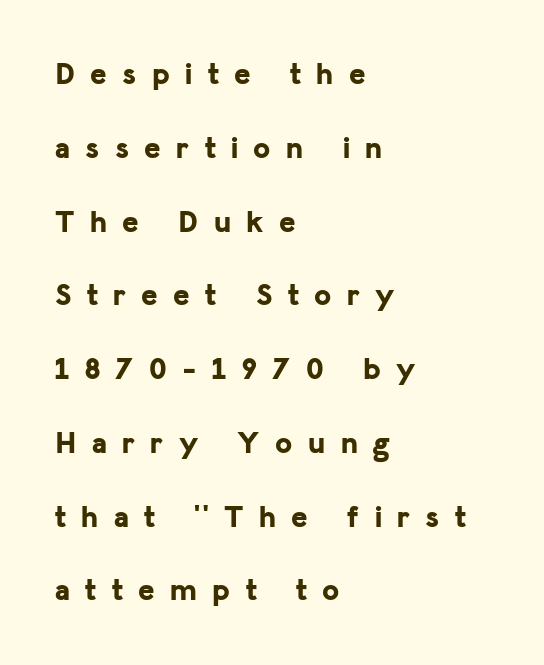
Q: Is the text bold? A: Yes.
Q: Is the text italic (slanted)? A: No, it is upright.
Q: Is the typeface a serif or a sans-serif typeface? A: Sans-serif.
Q: Is the text underlined? A: No.
Q: How is the paragraph aligned? A: Left-aligned.
Q: Is the spacing between letters normal or unusually wide? A: Unusually wide.
Q: Is the spacing between lines tight, normal or loose? A: Loose.
Q: Width (condensed, normal, or wide)? A: Normal.
Q: Stroke contrast? A: Low.
Q: x-height? A: Medium.
Q: Monospaced? A: No.
